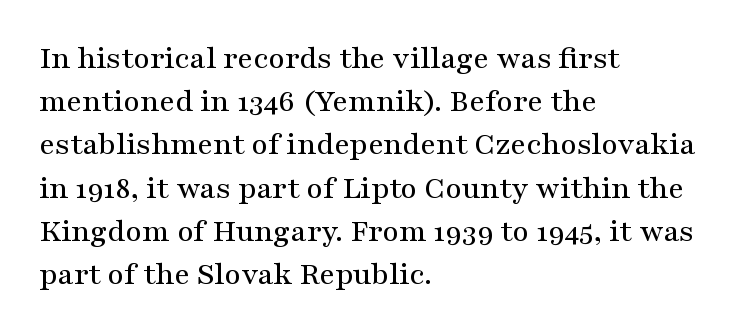
The image shows 32 px wide serif type, upright; set left-aligned, normal line spacing (1.35x), normal letter spacing, not underlined; medium stroke contrast and a medium x-height.
